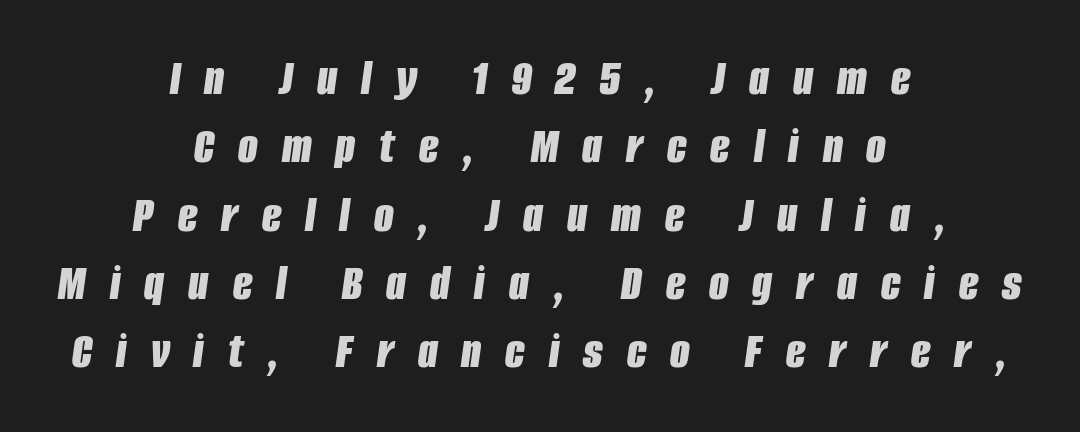
Q: Is the text bold? A: Yes.
Q: Is the text italic (slanted)? A: Yes, it leans right by about 8 degrees.
Q: Is the text underlined? A: No.
Q: How is the paragraph aligned? A: Centered.
Q: Is the spacing between letters normal or unusually wide? A: Unusually wide.
Q: Is the spacing between lines tight, normal or loose? A: Normal.
Q: Width (condensed, normal, or wide)? A: Condensed.
Q: Stroke contrast? A: Low.
Q: x-height? A: Large.
Q: Monospaced? A: No.
